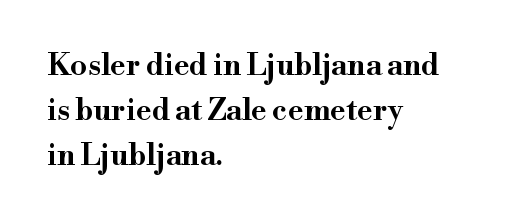
The image shows 30 px wide serif type, upright; set left-aligned, normal line spacing (1.5x), normal letter spacing, not underlined; high stroke contrast and a small x-height.
